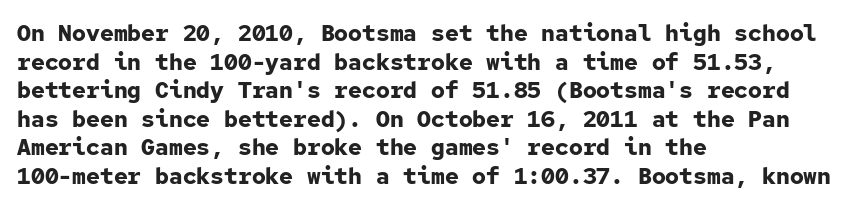
Q: Is the text bold? A: Yes.
Q: Is the text italic (slanted)? A: No, it is upright.
Q: Is the text underlined? A: No.
Q: How is the paragraph aligned? A: Left-aligned.
Q: Is the spacing between letters normal or unusually wide? A: Normal.
